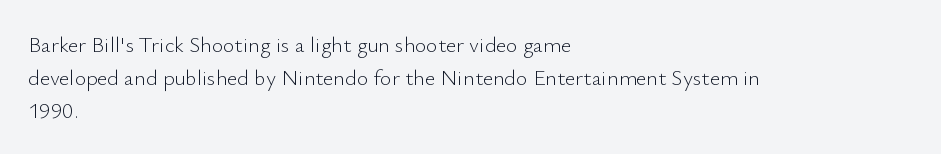
The image shows 22 px text type, upright; set left-aligned, normal line spacing (1.51x), normal letter spacing, not underlined.
